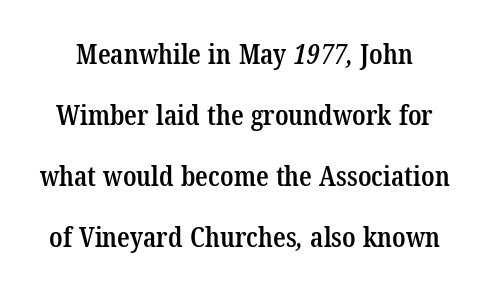
{"serif": "yes", "bold": "semi", "weight": "semibold", "width": "condensed", "stroke_contrast": "low", "x_height": "medium", "monospaced": "no", "underline": "no", "line_spacing": "loose", "line_spacing_ratio": 2.18, "letter_spacing": "normal", "letter_spacing_em": 0.0, "glyph_px": 28}
